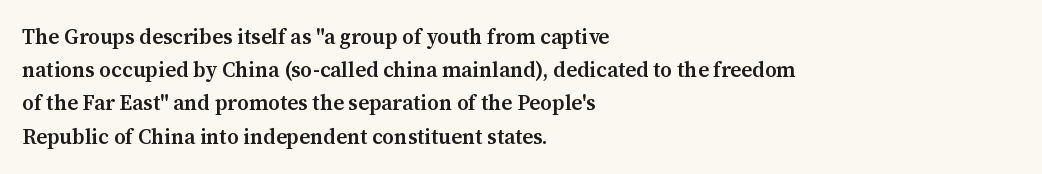
A typesetter would call this zero additional tracking. The foot of each line stays bare and open. Whoever set this chose a conventional vertical rhythm. Short and long lines alike share a common starting point at left. Stems and bowls a touch heavier than normal — semibold. The lettering stays uniformly vertical, giving the passage a roman look.
